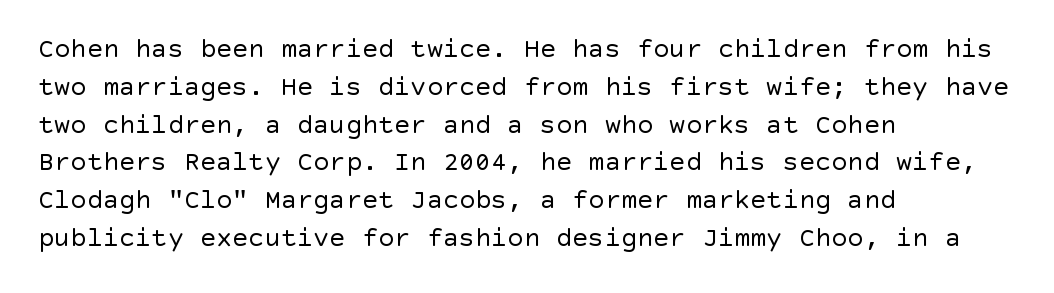
Short note: letters normally spaced. These lines are set flush left with a ragged right edge. The passage shown is not bold in any degree. Rows of type keep a routine distance in the vertical direction. This is the regular roman posture of the typeface.
